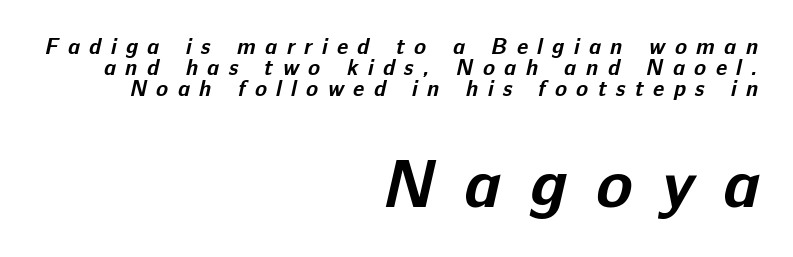
The image shows 67 px bold sans-serif type; set right-aligned, tight line spacing (0.96x), unusually wide letter spacing (+0.43 em), not underlined; the second (bottom) block is 3.05x larger; low stroke contrast and a medium x-height.
